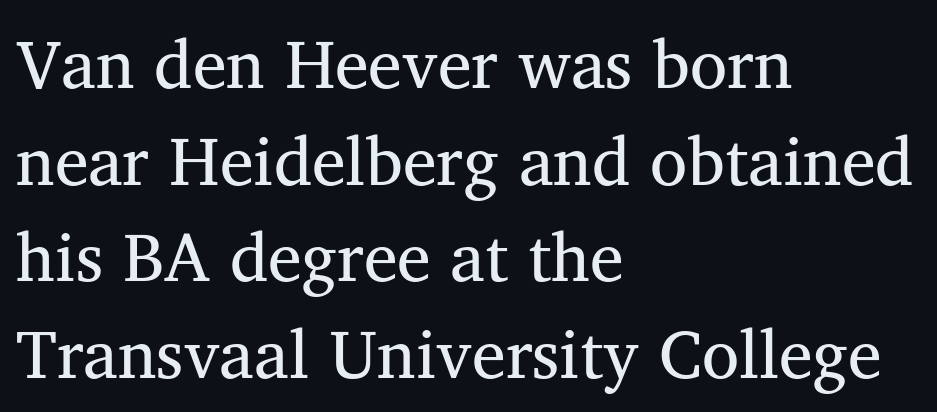
Q: Is the typeface a serif or a sans-serif typeface? A: Serif.
Q: Is the text underlined? A: No.
Q: How is the paragraph aligned? A: Left-aligned.
Q: Is the spacing between letters normal or unusually wide? A: Normal.
Q: Is the spacing between lines tight, normal or loose? A: Normal.
Q: Width (condensed, normal, or wide)? A: Normal.
Q: Stroke contrast? A: Medium.
Q: x-height? A: Medium.
Q: Monospaced? A: No.
